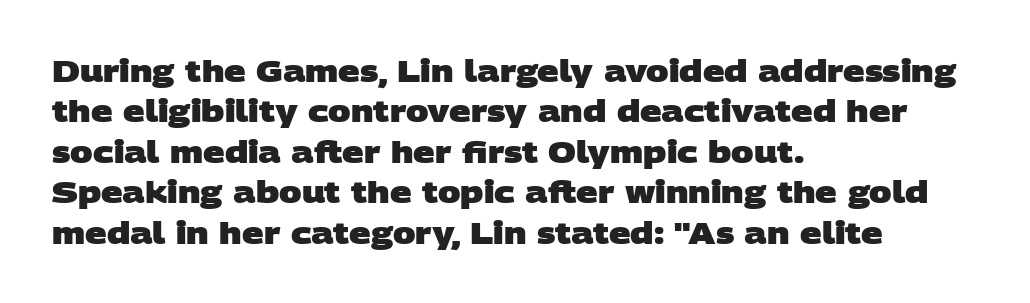
{"serif": "no", "bold": "yes", "weight": "heavy", "width": "wide", "stroke_contrast": "low", "x_height": "large", "monospaced": "no", "underline": "no", "align": "left", "line_spacing": "normal", "line_spacing_ratio": 1.35, "letter_spacing": "normal", "letter_spacing_em": 0.0, "glyph_px": 30}
